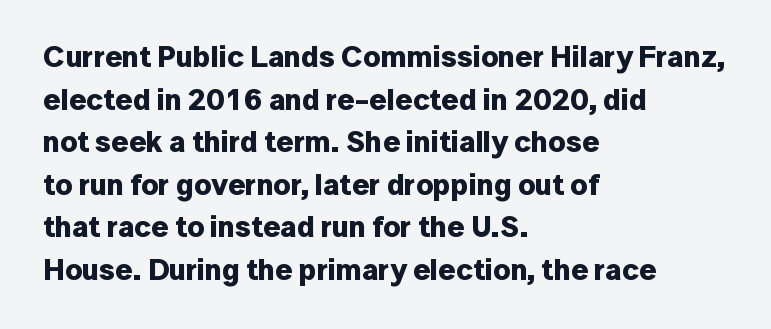
Q: Is the text bold? A: Yes.
Q: Is the text italic (slanted)? A: No, it is upright.
Q: Is the typeface a serif or a sans-serif typeface? A: Sans-serif.
Q: Is the text underlined? A: No.
Q: How is the paragraph aligned? A: Left-aligned.
Q: Is the spacing between letters normal or unusually wide? A: Normal.
Q: Is the spacing between lines tight, normal or loose? A: Normal.
Q: Width (condensed, normal, or wide)? A: Normal.
Q: Stroke contrast? A: Low.
Q: x-height? A: Medium.
Q: Monospaced? A: No.
